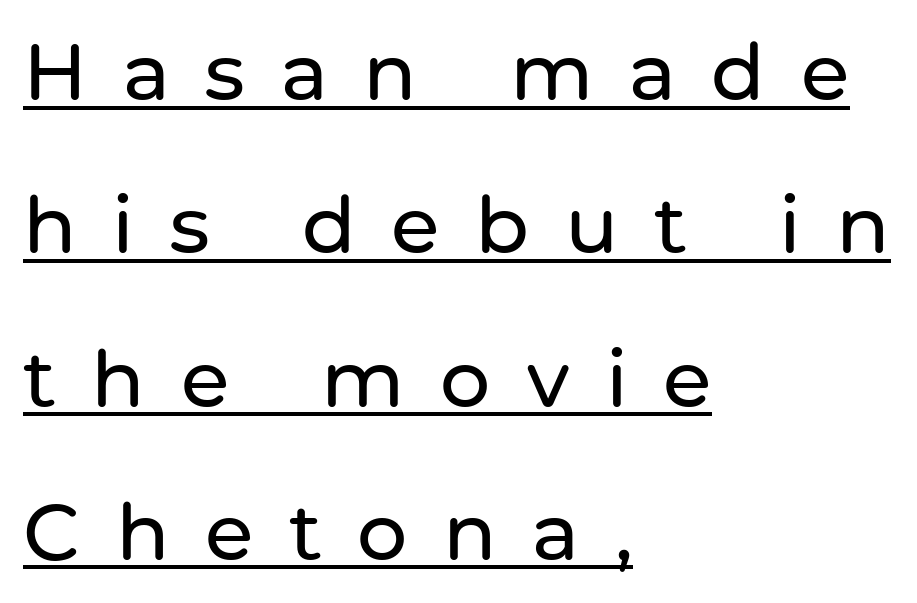
{"serif": "no", "italic": "no", "width": "normal", "stroke_contrast": "low", "x_height": "medium", "monospaced": "no", "underline": "yes", "align": "left", "line_spacing": "loose", "line_spacing_ratio": 1.94, "letter_spacing": "wide", "letter_spacing_em": 0.45, "glyph_px": 79}
